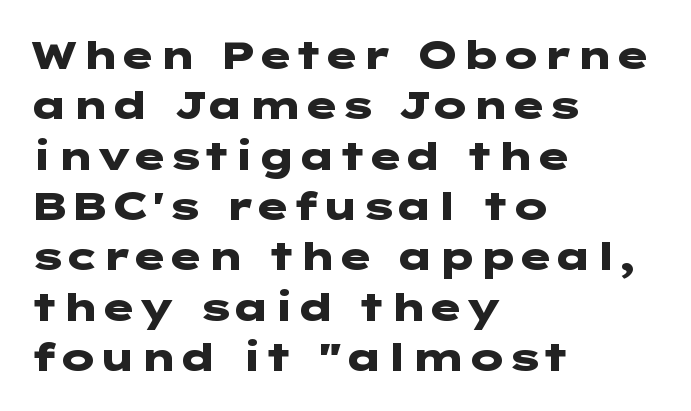
Is the type bold? Yes — the strokes are clearly thick and heavy. Unmarked baselines from the first word to the last. A typesetter would call this leading conventional body-copy spacing. I'd call this a sans setting — the letters go barefoot. No italicization has been applied; the sample stays upright.
